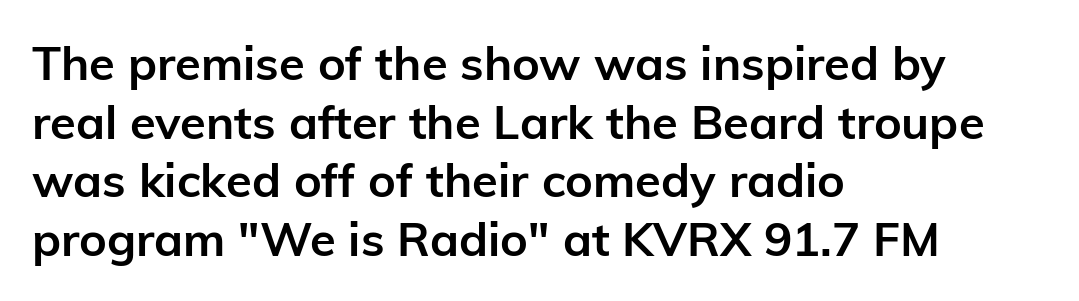
{"serif": "no", "italic": "no", "bold": "yes", "weight": "semibold", "width": "normal", "stroke_contrast": "low", "x_height": "medium", "monospaced": "no", "underline": "no", "align": "left", "line_spacing": "normal", "line_spacing_ratio": 1.25, "letter_spacing": "normal", "letter_spacing_em": 0.0, "glyph_px": 47}
